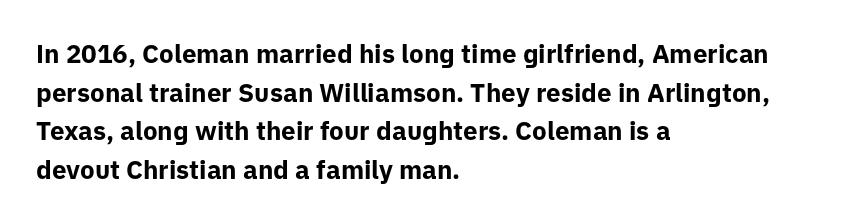
{"italic": "no", "bold": "yes", "underline": "no", "align": "left", "line_spacing": "normal", "line_spacing_ratio": 1.49, "letter_spacing": "normal", "letter_spacing_em": 0.0, "glyph_px": 26}
